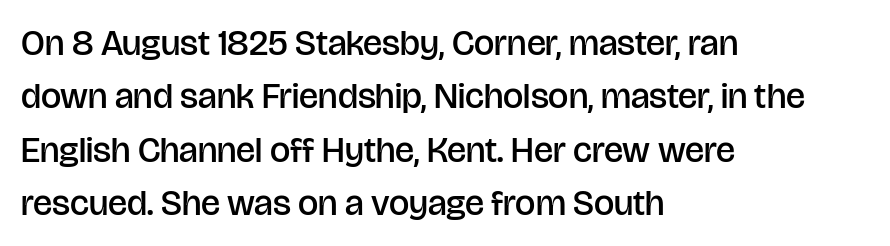
Honestly, the letter spacing is just normal — you wouldn't notice it. Beneath every word, the page is bare. Posture: upright roman. Stroke thickness is moderately raised; the sample reads as semibold. Proportional: the letters do not fall into vertical columns.
